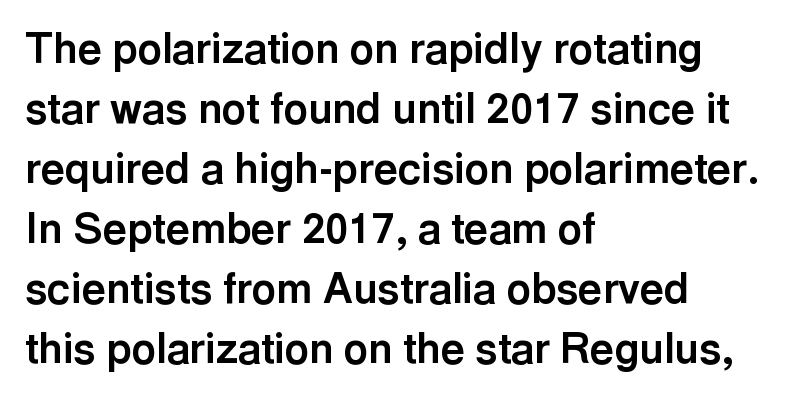
Q: Is the text bold? A: Yes.
Q: Is the text italic (slanted)? A: No, it is upright.
Q: Is the typeface a serif or a sans-serif typeface? A: Sans-serif.
Q: Is the text underlined? A: No.
Q: How is the paragraph aligned? A: Left-aligned.
Q: Is the spacing between letters normal or unusually wide? A: Normal.
Q: Is the spacing between lines tight, normal or loose? A: Normal.
Q: Width (condensed, normal, or wide)? A: Normal.
Q: x-height? A: Medium.
Q: Monospaced? A: No.
